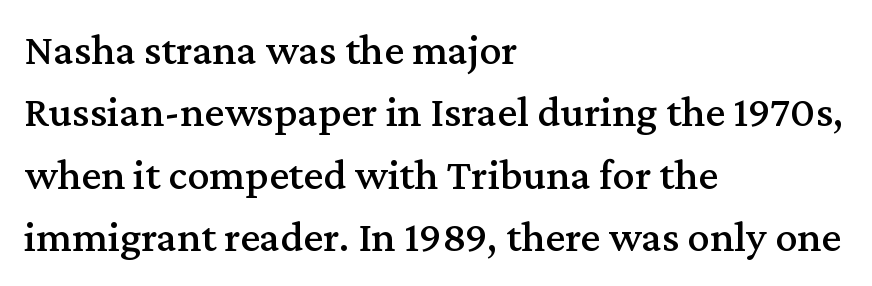
Spacing between characters is what you'd get straight out of the box. Evenly set lines give the paragraph a standard silhouette. You could not count columns in this text — the font is proportionally spaced. Little horizontal feet cap the strokes, marking this as serif type. This is the regular roman posture of the typeface. Descender tails drop into unmarked territory.
